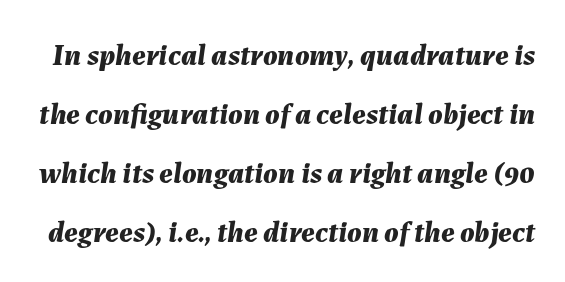
{"italic": "yes", "lean": "right", "slant_degrees": 7, "bold": "yes", "weight": "bold", "width": "normal", "stroke_contrast": "medium", "x_height": "medium", "monospaced": "no", "underline": "no", "line_spacing": "loose", "line_spacing_ratio": 1.97, "letter_spacing": "normal", "letter_spacing_em": 0.0, "glyph_px": 30}
